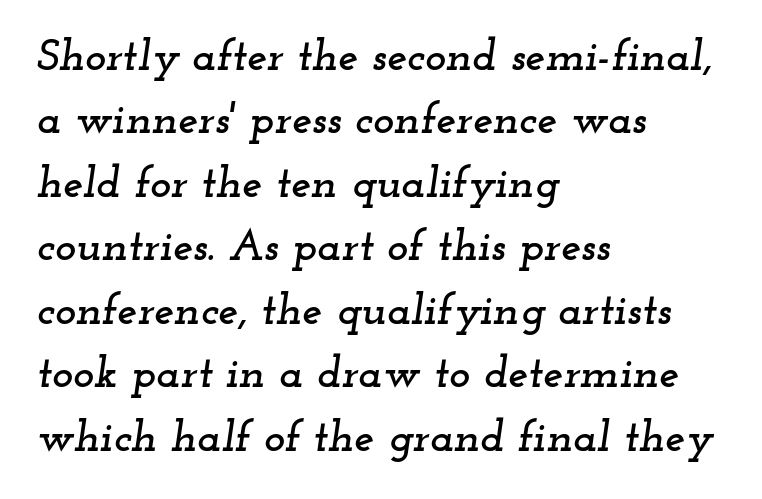
The image shows 45 px wide serif type, italic (leaning right); set left-aligned, normal line spacing (1.41x), normal letter spacing, not underlined; low stroke contrast and a small x-height.
